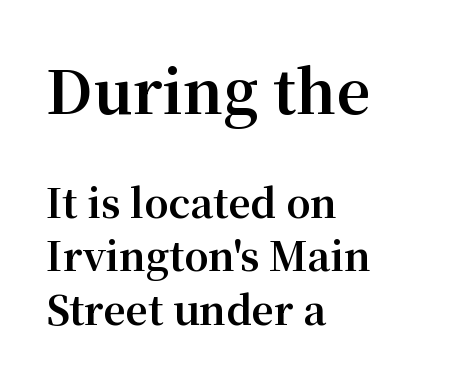
The image shows 59 px bold serif type, upright; set left-aligned, normal line spacing (1.36x), normal letter spacing, not underlined; the first (top) block is 1.51x larger; medium stroke contrast and a medium x-height.
